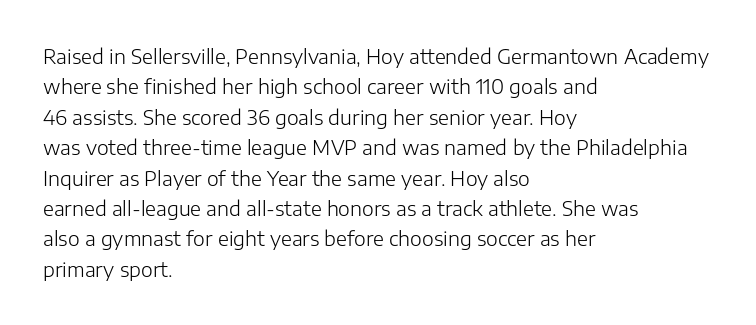
The image shows 20 px text type, upright; set left-aligned, normal line spacing (1.52x), normal letter spacing, not underlined.
